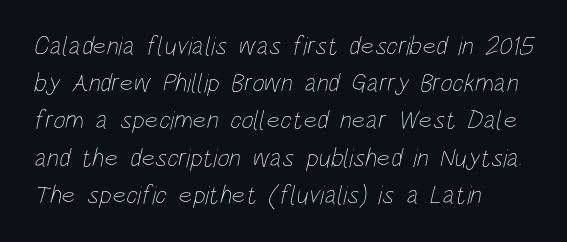
The block of text has a typical density, with ordinary space between rows. A student would call this left alignment; a typographer would say flush left, rag right. Compared with typical body copy, the letter spacing here is the same. The glyphs are unaccompanied by any horizontal stroke below them. Nothing heavy about these letters — not bold at all.
